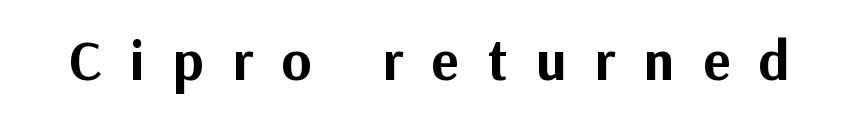
{"serif": "no", "italic": "no", "bold": "yes", "weight": "bold", "width": "normal", "stroke_contrast": "medium", "x_height": "medium", "monospaced": "no", "underline": "no", "letter_spacing": "wide", "letter_spacing_em": 0.5, "glyph_px": 57}
